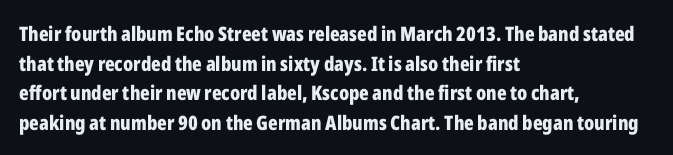
The rendering uses a bold face; every stroke is thick and dark. Compared with a centered layout, this one pins lines to the left instead. Underline: absent. In terms of letterspacing, this is plain default setting. Italic: no, the glyphs are upright roman. How would I describe the line gaps? Plain and ordinary.
